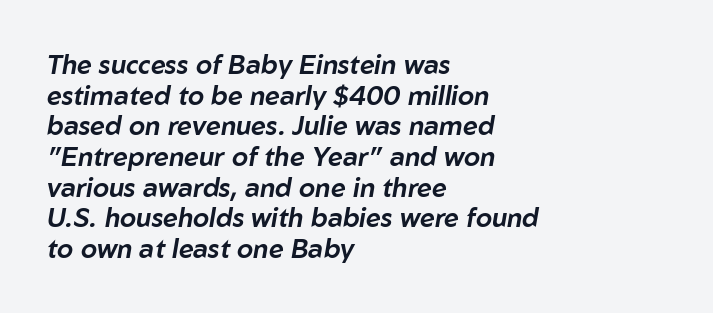
{"italic": "yes", "lean": "right", "slant_degrees": 10, "underline": "no", "align": "left", "line_spacing_ratio": 1.18, "letter_spacing": "normal", "letter_spacing_em": 0.0, "glyph_px": 26}
